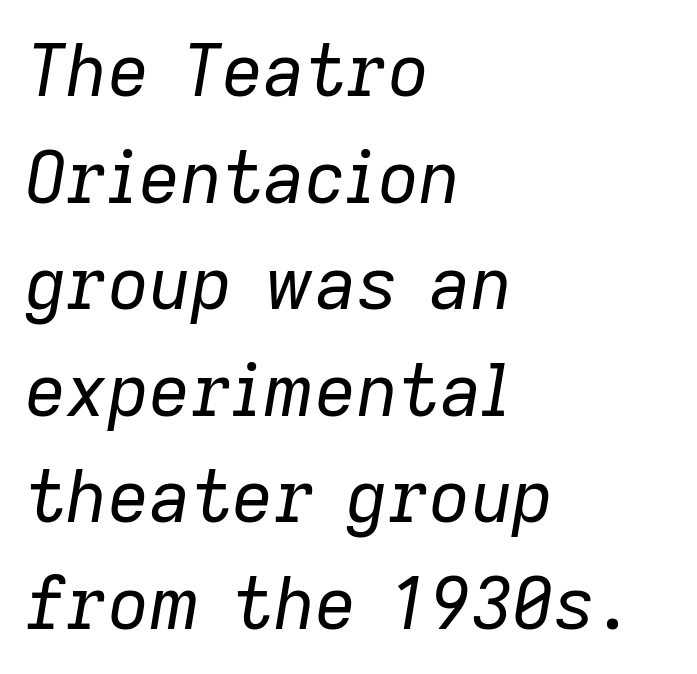
Italic? Definitely — the glyphs are oblique. Nobody drew a line under any word here. Tracking value appears to be zero — textbook default spacing. This sample keeps an unexceptional amount of space between lines. Caption: multi-line text, flush left, ragged right. This sample has the flowing, uneven cadence of proportional lettering.
